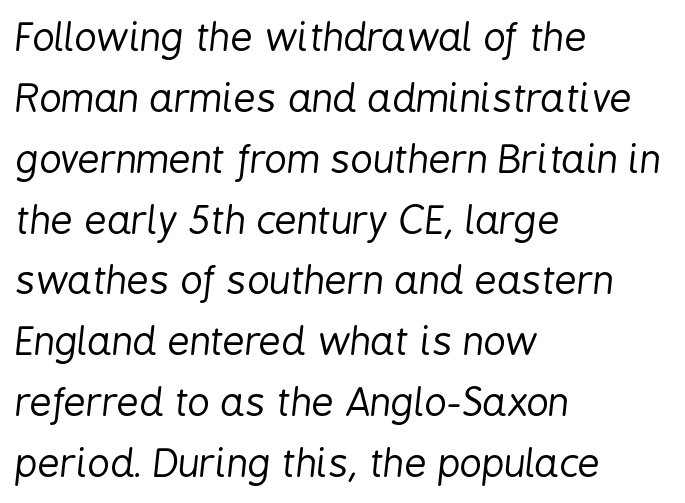
{"italic": "yes", "lean": "right", "slant_degrees": 6, "bold": "no", "weight": "regular", "width": "condensed", "stroke_contrast": "low", "x_height": "medium", "monospaced": "no", "underline": "no", "align": "left", "line_spacing": "normal", "line_spacing_ratio": 1.56, "letter_spacing": "normal", "letter_spacing_em": 0.0, "glyph_px": 39}
